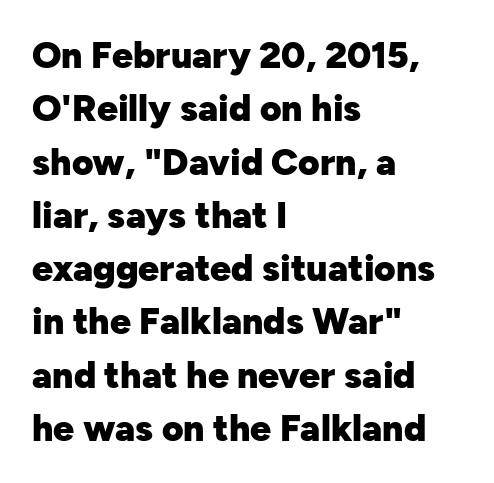
The image shows 37 px heavy sans-serif type, upright; set left-aligned, normal line spacing (1.44x), normal letter spacing, not underlined; low stroke contrast and a medium x-height.
